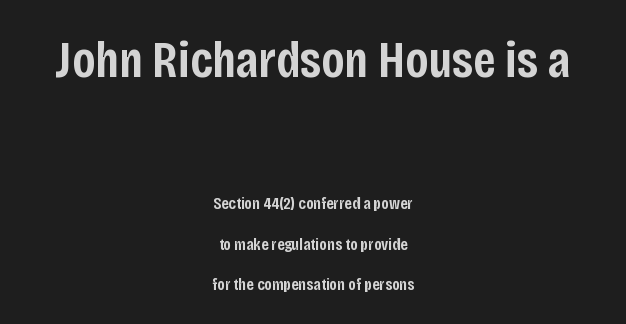
Q: Is the text bold? A: Semi-bold.
Q: Is the text italic (slanted)? A: No, it is upright.
Q: Is the typeface a serif or a sans-serif typeface? A: Sans-serif.
Q: Is the text underlined? A: No.
Q: How is the paragraph aligned? A: Centered.
Q: Is the spacing between letters normal or unusually wide? A: Normal.
Q: Is the spacing between lines tight, normal or loose? A: Loose.
Q: Which block of text is set in a larger size, the first (top) or the second (bottom)? A: The first (top) one.
Q: Width (condensed, normal, or wide)? A: Condensed.
Q: Stroke contrast? A: Low.
Q: x-height? A: Large.
Q: Monospaced? A: No.
